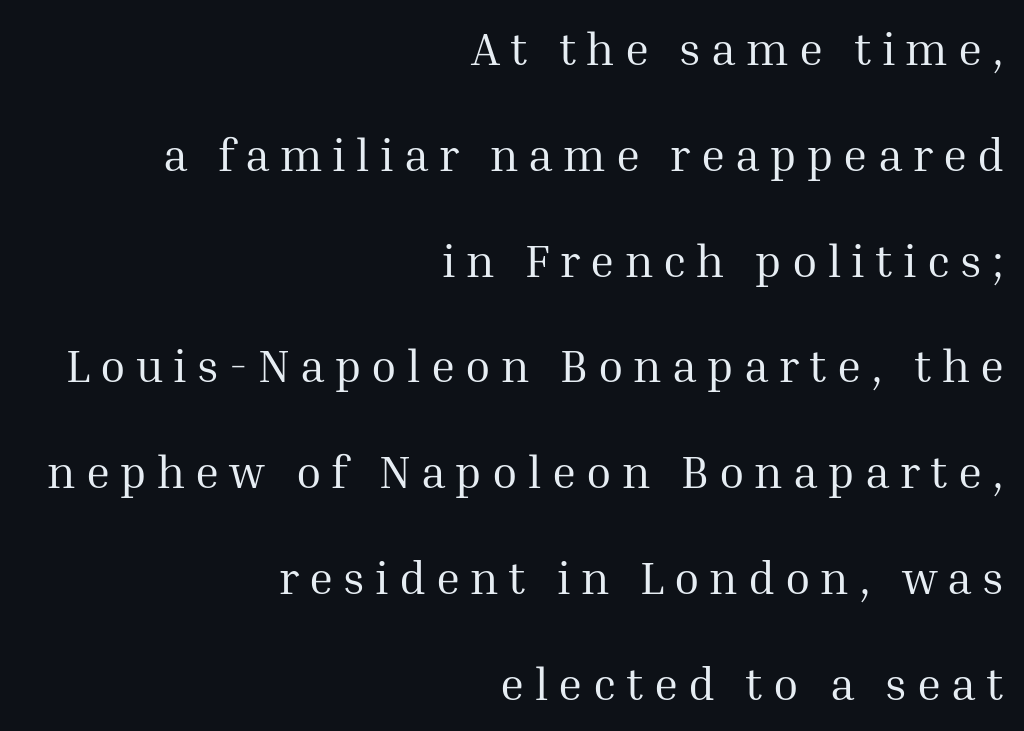
The image shows 46 px regular-weight serif type, upright; set right-aligned, loose line spacing (2.3x), unusually wide letter spacing (+0.22 em), not underlined; medium stroke contrast and a medium x-height.
